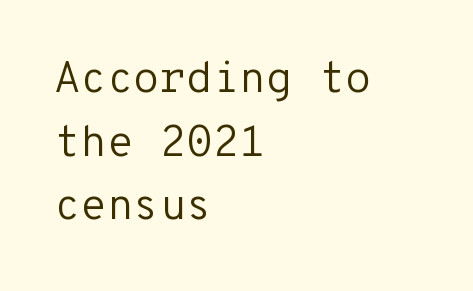
The image shows 43 px regular-weight sans-serif type, upright, monospaced; set left-aligned, normal line spacing (1.48x), normal letter spacing, not underlined; low stroke contrast and a medium x-height.
